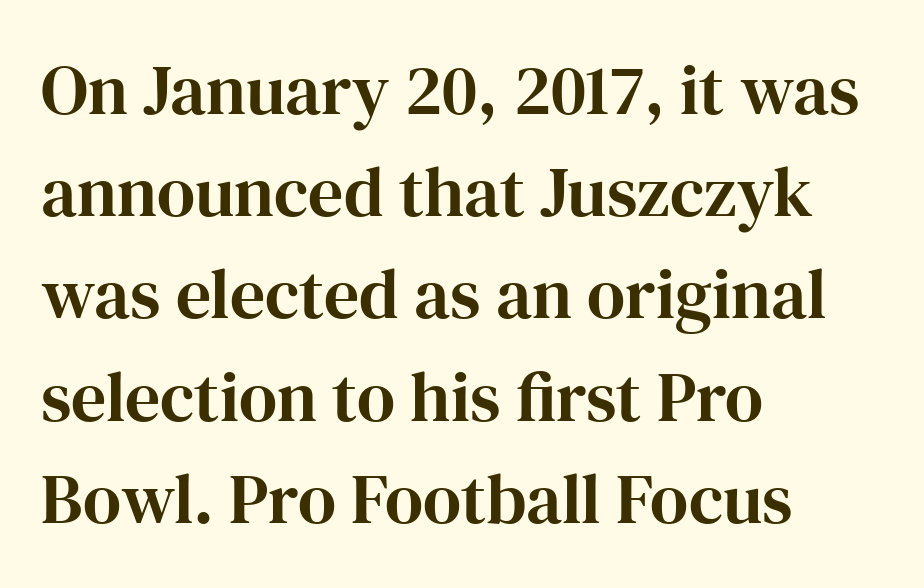
These lines stack with their left ends in a neat column. Underlining? Definitely not there. Does the type have serifs? Yes, each stem ends in a small foot. Between one letter and the next there's only the usual sliver of space. The face used here is proportionally spaced, like ordinary book or web type.
